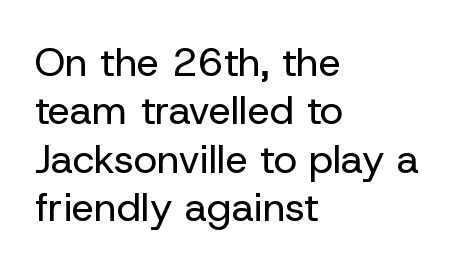
Q: Is the text bold? A: No.
Q: Is the text italic (slanted)? A: No, it is upright.
Q: Is the typeface a serif or a sans-serif typeface? A: Sans-serif.
Q: Is the text underlined? A: No.
Q: How is the paragraph aligned? A: Left-aligned.
Q: Is the spacing between letters normal or unusually wide? A: Normal.
Q: Width (condensed, normal, or wide)? A: Normal.
Q: Stroke contrast? A: Low.
Q: x-height? A: Medium.
Q: Monospaced? A: No.
